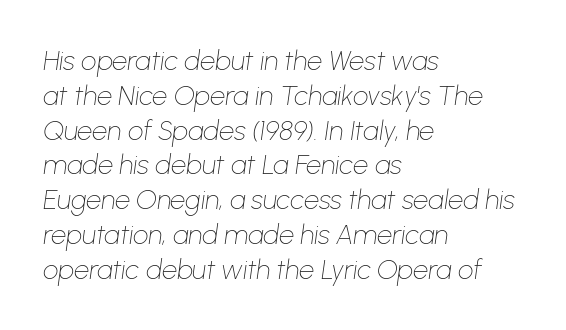
{"italic": "yes", "lean": "right", "slant_degrees": 8, "bold": "no", "underline": "no", "align": "left", "line_spacing": "normal", "line_spacing_ratio": 1.29, "letter_spacing": "normal", "letter_spacing_em": 0.0, "glyph_px": 27}
